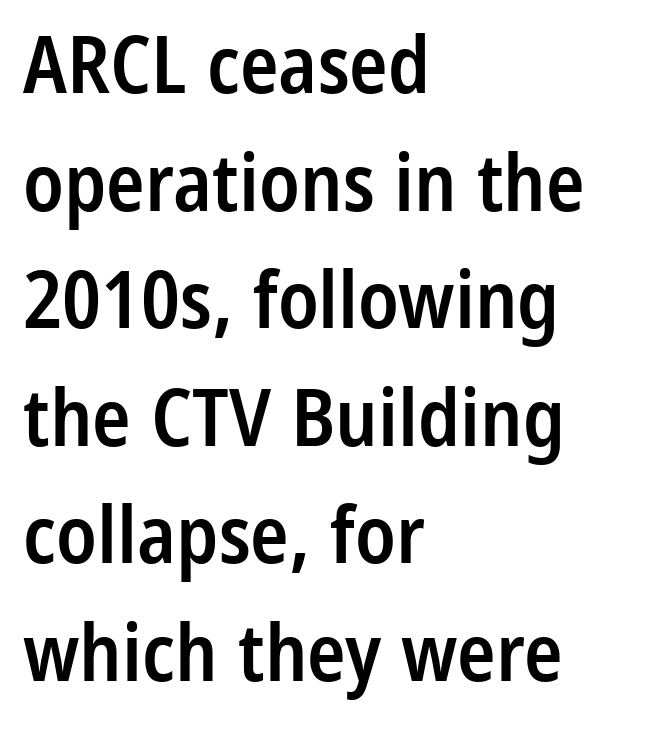
Q: Is the text bold? A: Semi-bold.
Q: Is the text italic (slanted)? A: No, it is upright.
Q: Is the typeface a serif or a sans-serif typeface? A: Sans-serif.
Q: Is the text underlined? A: No.
Q: How is the paragraph aligned? A: Left-aligned.
Q: Is the spacing between letters normal or unusually wide? A: Normal.
Q: Is the spacing between lines tight, normal or loose? A: Normal.
Q: Width (condensed, normal, or wide)? A: Condensed.
Q: Stroke contrast? A: Low.
Q: x-height? A: Medium.
Q: Monospaced? A: No.
